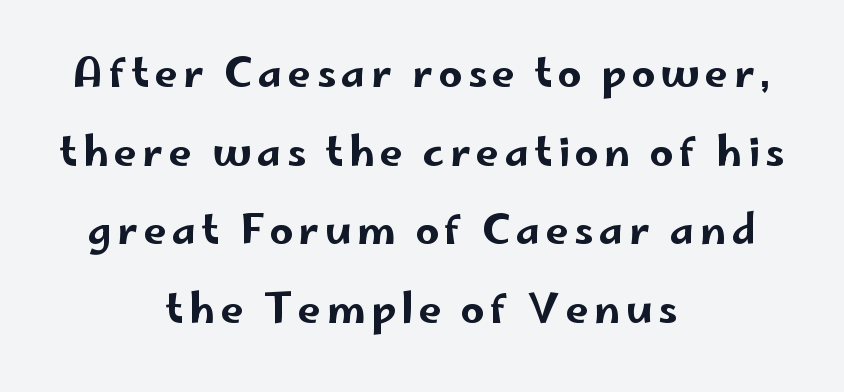
Q: Is the text italic (slanted)? A: No, it is upright.
Q: Is the typeface a serif or a sans-serif typeface? A: Sans-serif.
Q: Is the text underlined? A: No.
Q: How is the paragraph aligned? A: Centered.
Q: Is the spacing between lines tight, normal or loose? A: Loose.
Q: Width (condensed, normal, or wide)? A: Wide.
Q: Stroke contrast? A: Low.
Q: x-height? A: Small.
Q: Monospaced? A: No.
